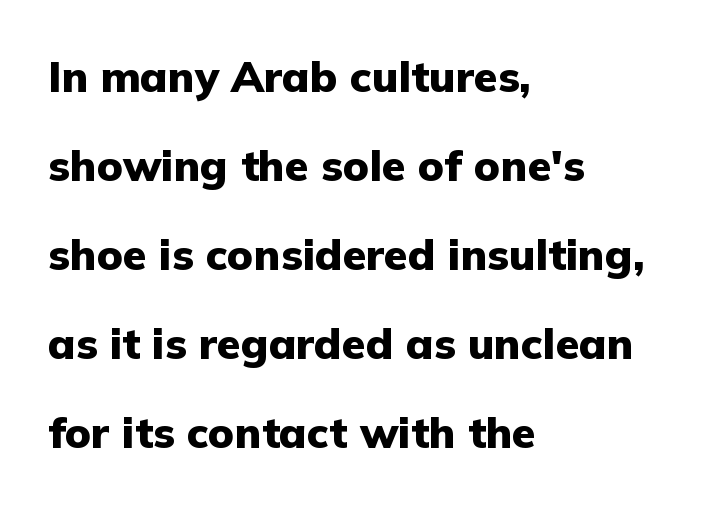
The image shows 43 px heavy sans-serif type, upright; set left-aligned, loose line spacing (2.07x), normal letter spacing, not underlined; low stroke contrast and a medium x-height.
